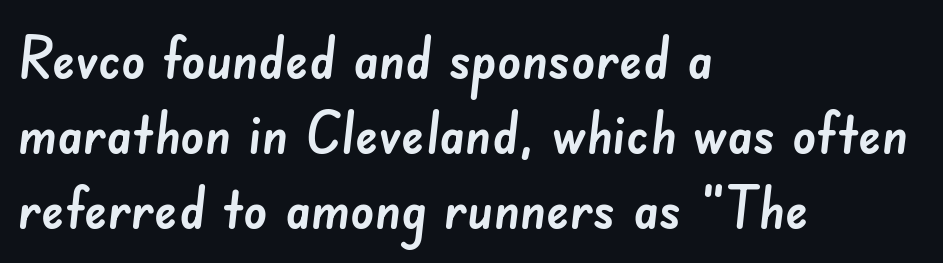
The image shows 59 px sans-serif type; set left-aligned, normal line spacing (1.27x), normal letter spacing, not underlined; low stroke contrast and a small x-height.
